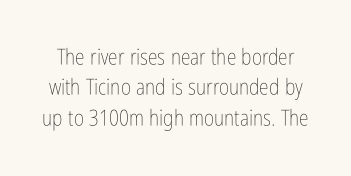
Q: Is the text bold? A: No.
Q: Is the text italic (slanted)? A: No, it is upright.
Q: Is the text underlined? A: No.
Q: Is the spacing between letters normal or unusually wide? A: Normal.
Q: Is the spacing between lines tight, normal or loose? A: Normal.
